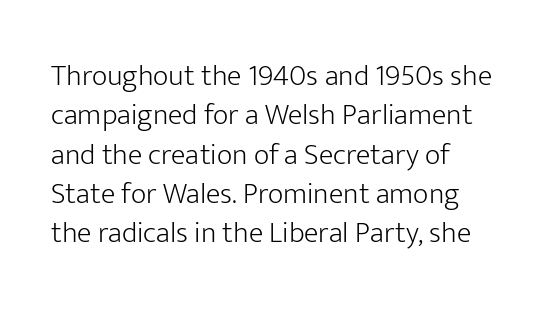
Anything drawn beneath the words? Only blank space. The rendering shows plain stroke endings on the letterforms — a sans-serif design. This rendering uses left alignment, leaving the right contour irregular. These lines were composed using upright roman letters. The letters advance in unequal steps, a hallmark of proportional type.
